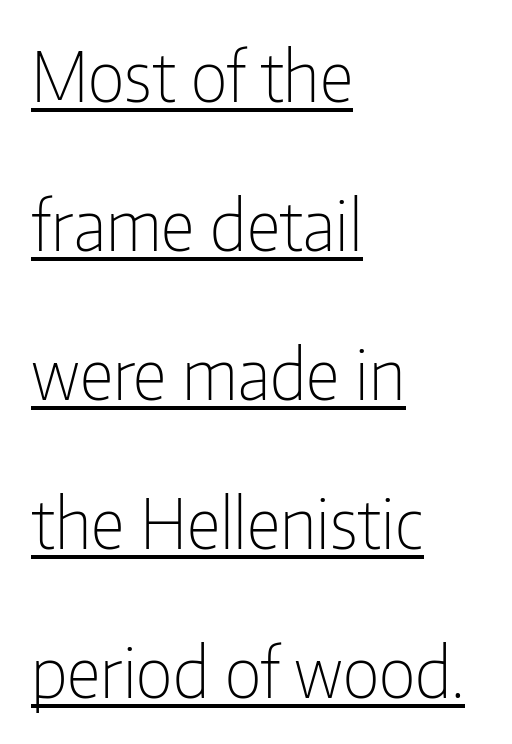
Q: Is the text bold? A: No.
Q: Is the text italic (slanted)? A: No, it is upright.
Q: Is the typeface a serif or a sans-serif typeface? A: Sans-serif.
Q: Is the text underlined? A: Yes.
Q: How is the paragraph aligned? A: Left-aligned.
Q: Is the spacing between letters normal or unusually wide? A: Normal.
Q: Is the spacing between lines tight, normal or loose? A: Loose.
Q: Width (condensed, normal, or wide)? A: Condensed.
Q: Stroke contrast? A: Low.
Q: x-height? A: Medium.
Q: Monospaced? A: No.
